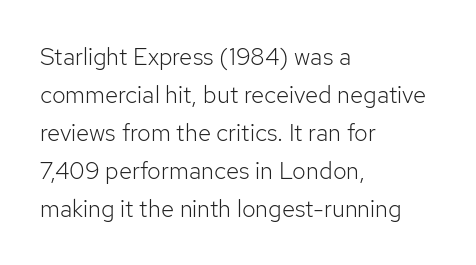
Q: Is the text bold? A: No.
Q: Is the text italic (slanted)? A: No, it is upright.
Q: Is the text underlined? A: No.
Q: How is the paragraph aligned? A: Left-aligned.
Q: Is the spacing between letters normal or unusually wide? A: Normal.
Q: Is the spacing between lines tight, normal or loose? A: Normal.
